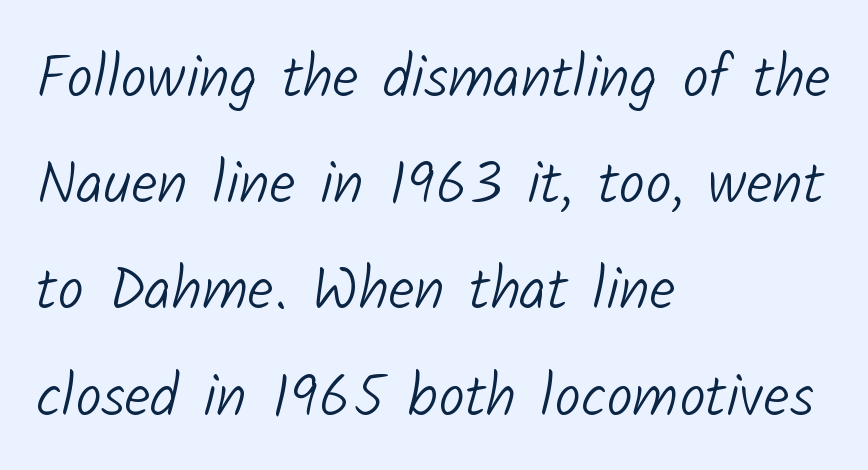
The image shows 59 px light sans-serif type; set left-aligned, line spacing 1.8x, normal letter spacing, not underlined; low stroke contrast and a medium x-height.
